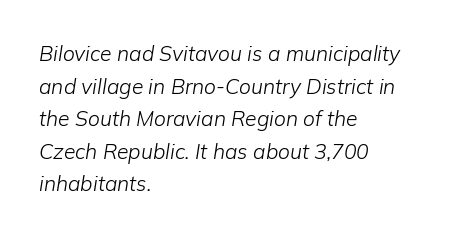
Q: Is the text bold? A: No.
Q: Is the text italic (slanted)? A: Yes, it leans right by about 9 degrees.
Q: Is the text underlined? A: No.
Q: How is the paragraph aligned? A: Left-aligned.
Q: Is the spacing between letters normal or unusually wide? A: Normal.
Q: Is the spacing between lines tight, normal or loose? A: Normal.
